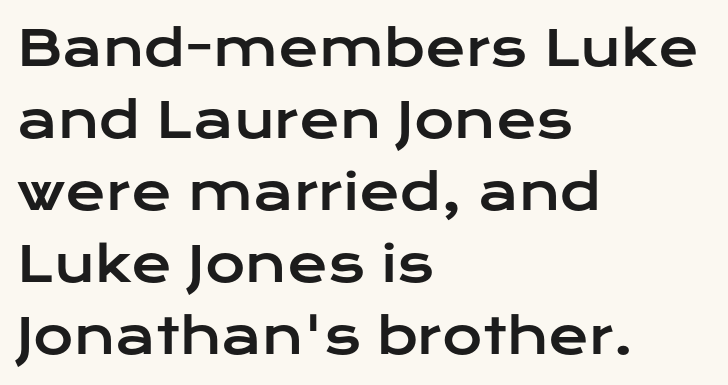
Q: Is the text italic (slanted)? A: No, it is upright.
Q: Is the typeface a serif or a sans-serif typeface? A: Sans-serif.
Q: Is the text underlined? A: No.
Q: How is the paragraph aligned? A: Left-aligned.
Q: Is the spacing between letters normal or unusually wide? A: Normal.
Q: Is the spacing between lines tight, normal or loose? A: Normal.
Q: Width (condensed, normal, or wide)? A: Wide.
Q: Stroke contrast? A: Low.
Q: x-height? A: Medium.
Q: Monospaced? A: No.
